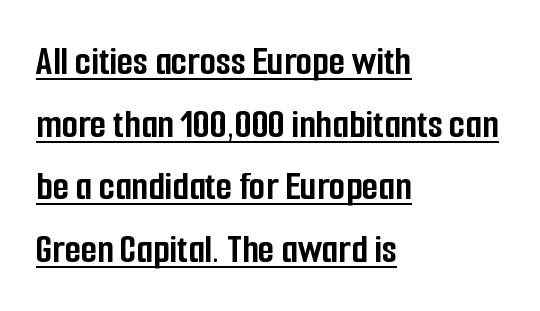
Is there an underline? Yes — a line sits under the letters. The rendering uses natural spacing where letterforms have individual widths. This is the regular roman posture of the typeface. Is there much room between lines? A standard amount, neither cramped nor airy. Inter-character spacing is left at the font's built-in metrics. Heavy, bold letterforms.
